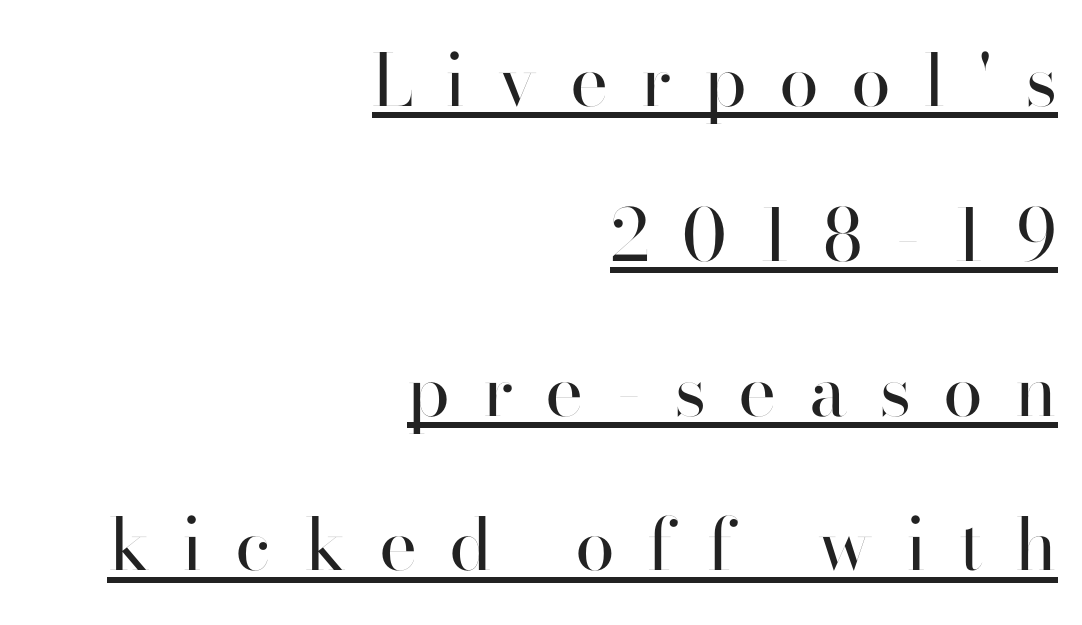
{"serif": "no", "italic": "no", "bold": "no", "weight": "regular", "width": "normal", "stroke_contrast": "high", "x_height": "small", "monospaced": "no", "underline": "yes", "align": "right", "line_spacing": "loose", "line_spacing_ratio": 2.15, "letter_spacing": "wide", "letter_spacing_em": 0.45, "glyph_px": 72}
